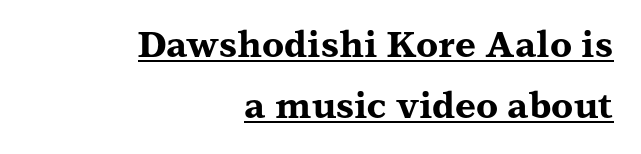
Stroke thickness is high; the sample reads as a true bold. A rule runs beneath these lines of type. Tall strokes in this sample are plumb rather than angled. Observe the ordinary spacing: letters are neighbours, not strangers. Proportional: the letters do not fall into vertical columns. The text block is weighted toward the right margin, trailing off unevenly leftward.
